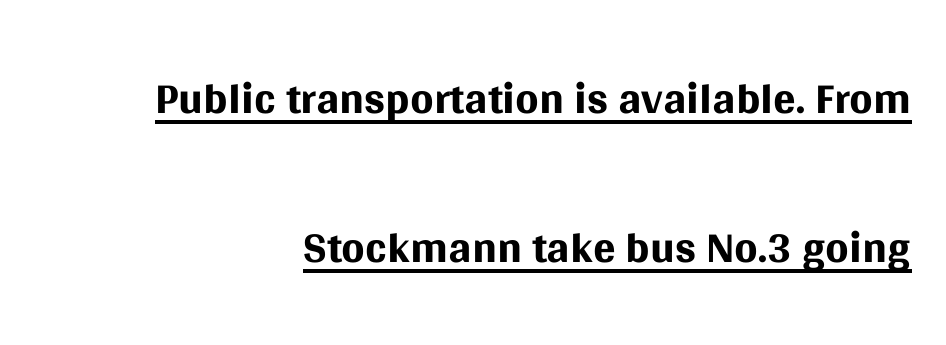
{"serif": "no", "italic": "no", "bold": "no", "weight": "regular", "width": "normal", "stroke_contrast": "medium", "x_height": "large", "monospaced": "no", "underline": "yes", "align": "right", "line_spacing": "loose", "line_spacing_ratio": 2.22, "letter_spacing": "normal", "letter_spacing_em": 0.0, "glyph_px": 67}
